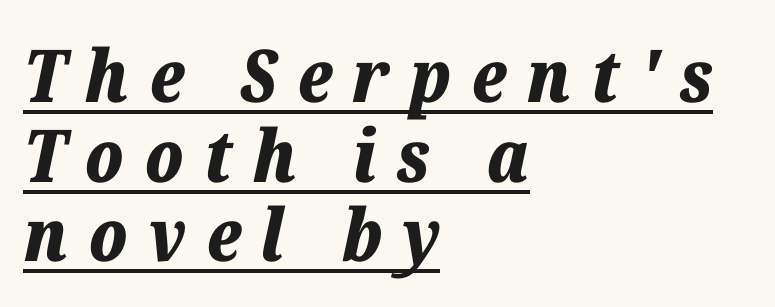
{"italic": "yes", "lean": "right", "slant_degrees": 12, "bold": "yes", "weight": "bold", "width": "normal", "stroke_contrast": "low", "x_height": "medium", "monospaced": "no", "underline": "yes", "align": "left", "line_spacing": "tight", "line_spacing_ratio": 1.09, "letter_spacing": "wide", "letter_spacing_em": 0.28, "glyph_px": 73}
